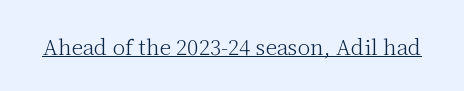
Italic: no, the glyphs are upright roman. You can see a thin bar hugging the bottom of the glyphs. Nothing heavy about these letters — not bold at all. Look at the tracking — it's just the regular setting, nothing added.
